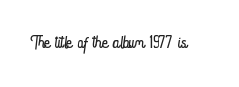
{"bold": "no", "underline": "no", "letter_spacing": "normal", "letter_spacing_em": 0.0, "glyph_px": 26}
